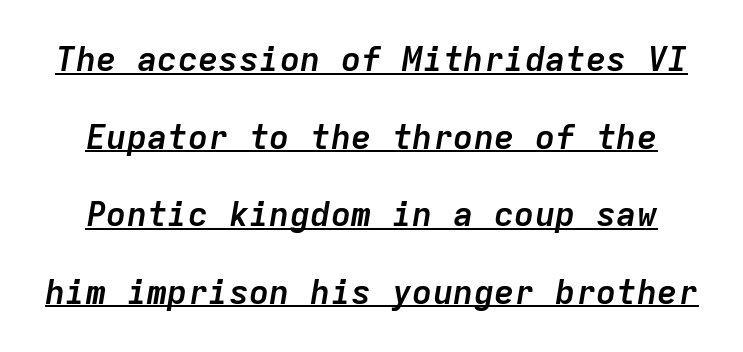
{"italic": "yes", "lean": "right", "slant_degrees": 9, "bold": "yes", "weight": "semibold", "width": "normal", "stroke_contrast": "low", "x_height": "medium", "monospaced": "yes", "underline": "yes", "line_spacing": "loose", "line_spacing_ratio": 2.28, "letter_spacing": "normal", "letter_spacing_em": 0.0, "glyph_px": 34}
